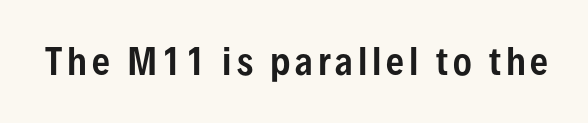
Q: Is the text italic (slanted)? A: No, it is upright.
Q: Is the typeface a serif or a sans-serif typeface? A: Sans-serif.
Q: Is the text underlined? A: No.
Q: Width (condensed, normal, or wide)? A: Condensed.
Q: Stroke contrast? A: Low.
Q: x-height? A: Medium.
Q: Monospaced? A: No.
